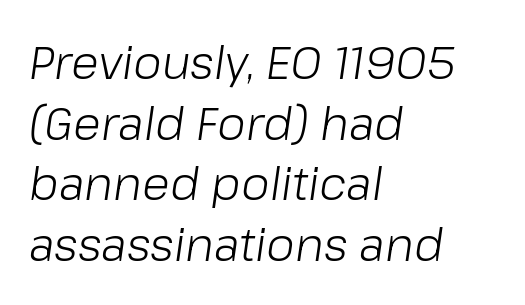
Default kerning and tracking; the words read as compact shapes. Left-aligned paragraph, ragged on the right. Think of a printed novel: that variable character pitch is what you see here. Unbolded letterforms with no extra heft.
